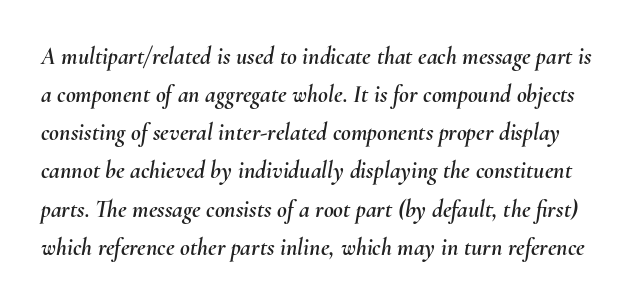
{"italic": "yes", "lean": "right", "slant_degrees": 10, "underline": "no", "line_spacing": "normal", "line_spacing_ratio": 1.59, "letter_spacing": "normal", "letter_spacing_em": 0.0, "glyph_px": 24}
